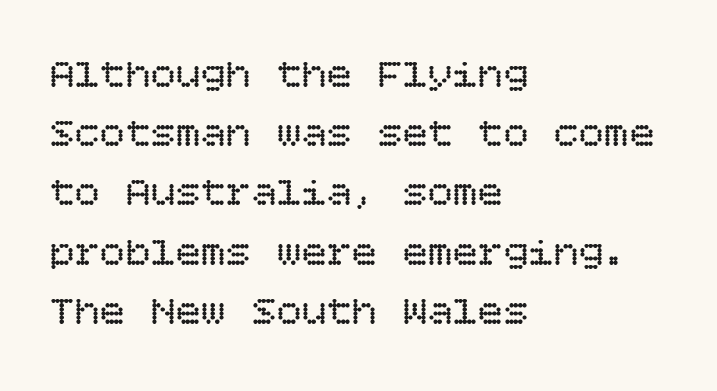
{"italic": "no", "bold": "no", "weight": "regular", "width": "normal", "stroke_contrast": "low", "x_height": "large", "underline": "no", "align": "left", "line_spacing": "normal", "line_spacing_ratio": 1.41, "letter_spacing": "normal", "letter_spacing_em": 0.0, "glyph_px": 42}
